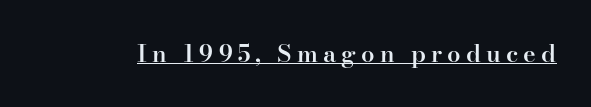
Q: Is the text bold? A: Semi-bold.
Q: Is the text italic (slanted)? A: No, it is upright.
Q: Is the text underlined? A: Yes.
Q: Is the spacing between letters normal or unusually wide? A: Unusually wide.
